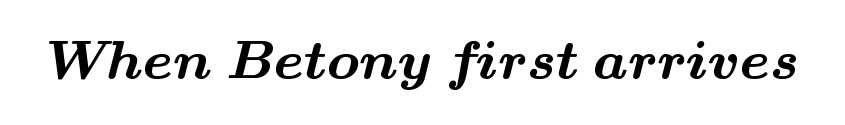
Q: Is the text bold? A: Yes.
Q: Is the typeface a serif or a sans-serif typeface? A: Serif.
Q: Is the text underlined? A: No.
Q: Is the spacing between letters normal or unusually wide? A: Normal.
Q: Width (condensed, normal, or wide)? A: Wide.
Q: Stroke contrast? A: Medium.
Q: x-height? A: Small.
Q: Monospaced? A: No.
